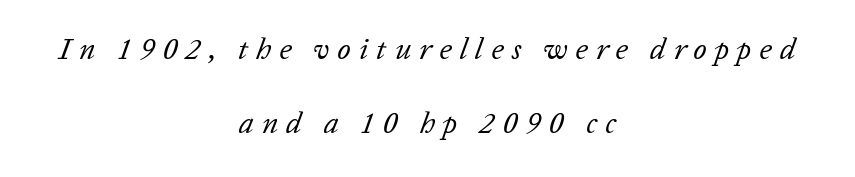
Someone cranked the tracking dial way up on this one. The area under the type is left untouched. No extra ink here — the face is not bold. This sample uses an oblique cut, with every glyph tilted off the vertical.
